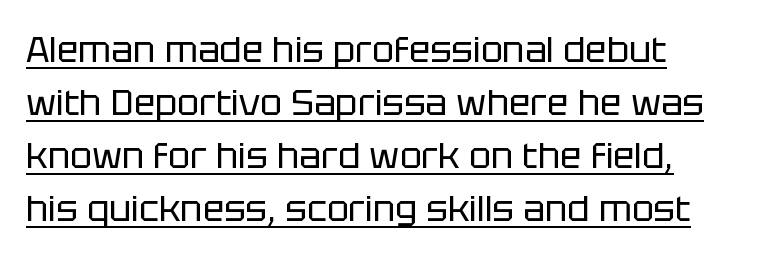
The image shows 36 px regular-weight sans-serif type, upright; set normal line spacing (1.47x), normal letter spacing, underlined; low stroke contrast and a large x-height.
